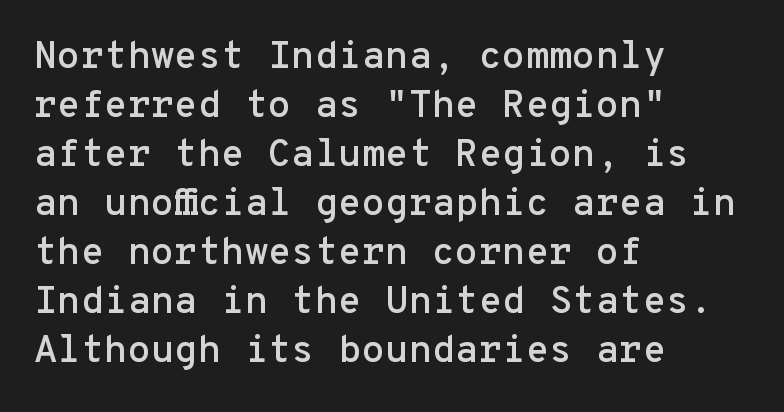
Style check: upright. You can tell from the bare stems that sans-serif type was used. This sample has the even, mechanical cadence of fixed-width lettering. Regarding leading, the lines here are spaced in the standard way. Leftover space on each line is placed entirely after the last word. How are the letters spaced? Ordinarily, with no added tracking.
